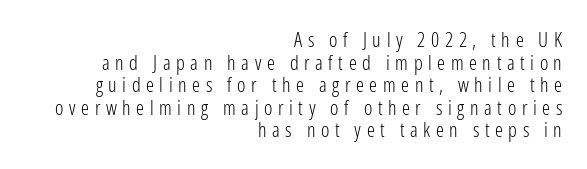
Q: Is the text bold? A: No.
Q: Is the text italic (slanted)? A: No, it is upright.
Q: Is the text underlined? A: No.
Q: How is the paragraph aligned? A: Right-aligned.
Q: Is the spacing between letters normal or unusually wide? A: Unusually wide.
Q: Is the spacing between lines tight, normal or loose? A: Tight.
